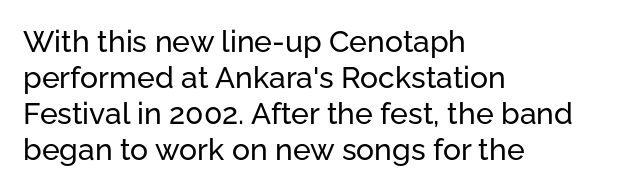
Q: Is the text italic (slanted)? A: No, it is upright.
Q: Is the typeface a serif or a sans-serif typeface? A: Sans-serif.
Q: Is the text underlined? A: No.
Q: How is the paragraph aligned? A: Left-aligned.
Q: Is the spacing between letters normal or unusually wide? A: Normal.
Q: Width (condensed, normal, or wide)? A: Normal.
Q: Stroke contrast? A: Low.
Q: x-height? A: Medium.
Q: Monospaced? A: No.
